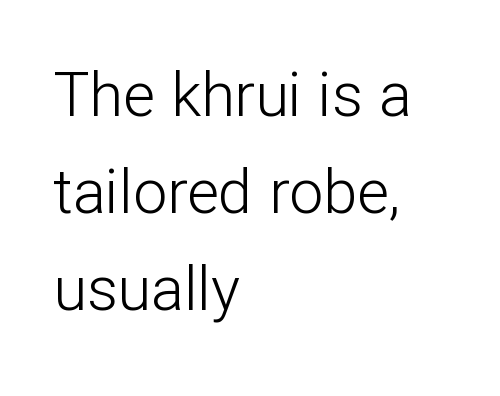
Q: Is the text bold? A: No.
Q: Is the text italic (slanted)? A: No, it is upright.
Q: Is the typeface a serif or a sans-serif typeface? A: Sans-serif.
Q: Is the text underlined? A: No.
Q: How is the paragraph aligned? A: Left-aligned.
Q: Is the spacing between letters normal or unusually wide? A: Normal.
Q: Is the spacing between lines tight, normal or loose? A: Normal.
Q: Width (condensed, normal, or wide)? A: Normal.
Q: Stroke contrast? A: Low.
Q: x-height? A: Medium.
Q: Monospaced? A: No.
